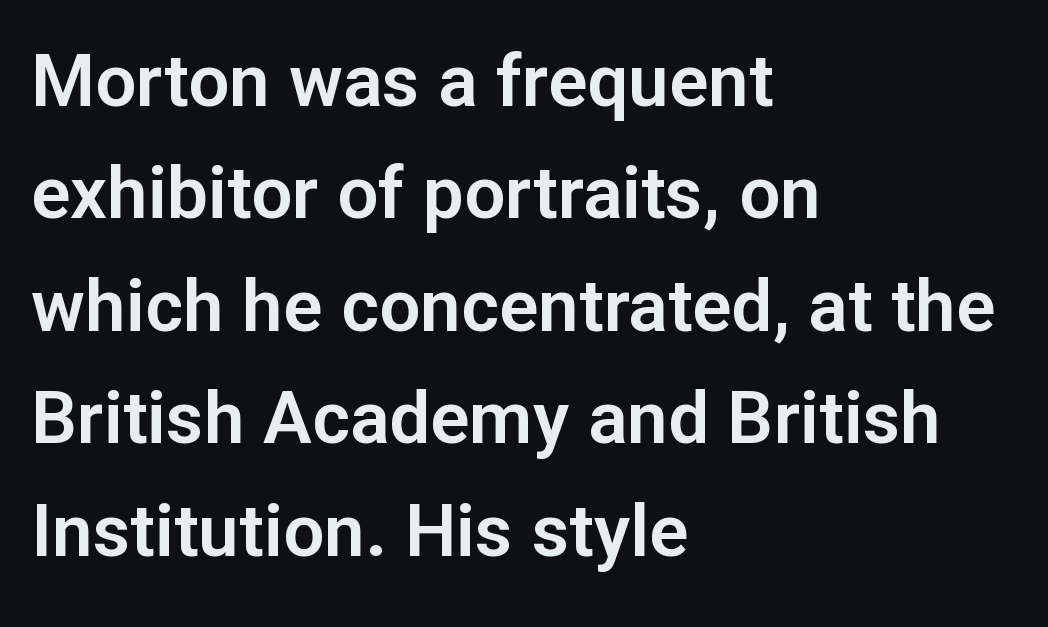
Q: Is the text italic (slanted)? A: No, it is upright.
Q: Is the typeface a serif or a sans-serif typeface? A: Sans-serif.
Q: Is the text underlined? A: No.
Q: How is the paragraph aligned? A: Left-aligned.
Q: Is the spacing between letters normal or unusually wide? A: Normal.
Q: Is the spacing between lines tight, normal or loose? A: Normal.
Q: Width (condensed, normal, or wide)? A: Normal.
Q: Stroke contrast? A: Low.
Q: x-height? A: Medium.
Q: Monospaced? A: No.
